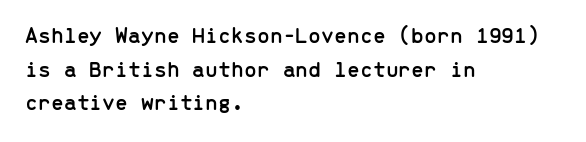
Q: Is the text italic (slanted)? A: No, it is upright.
Q: Is the text underlined? A: No.
Q: How is the paragraph aligned? A: Left-aligned.
Q: Is the spacing between letters normal or unusually wide? A: Normal.
Q: Is the spacing between lines tight, normal or loose? A: Normal.
